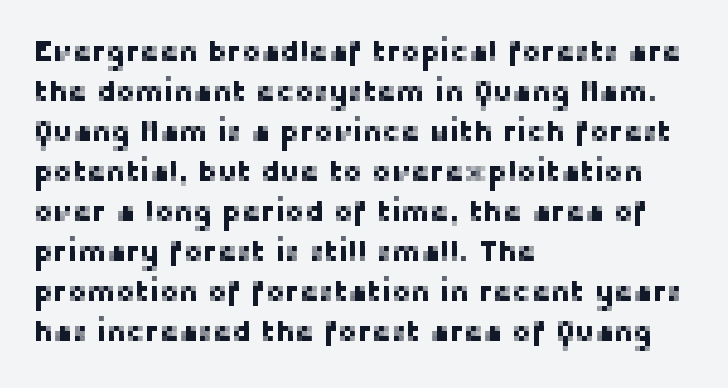
Q: Is the text italic (slanted)? A: No, it is upright.
Q: Is the typeface a serif or a sans-serif typeface? A: Sans-serif.
Q: Is the text underlined? A: No.
Q: How is the paragraph aligned? A: Left-aligned.
Q: Is the spacing between letters normal or unusually wide? A: Normal.
Q: Is the spacing between lines tight, normal or loose? A: Normal.
Q: Width (condensed, normal, or wide)? A: Normal.
Q: Stroke contrast? A: Low.
Q: x-height? A: Medium.
Q: Monospaced? A: No.
